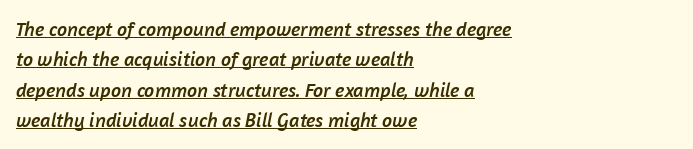
The image shows 20 px text type; set left-aligned, normal line spacing (1.52x), normal letter spacing, underlined.
